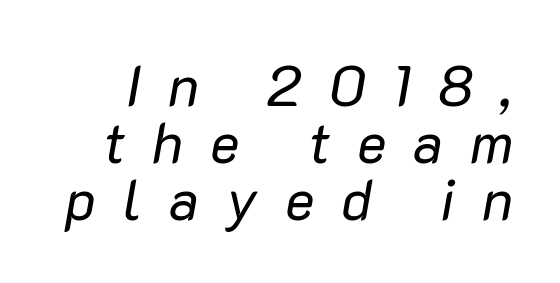
Tracking value appears strongly positive — letters spread wide. A typesetter would call this proportional, since set widths differ per character. Quick note: underline off. The passage shown is not bold in any degree. Compared with ordinary roman type, these characters are visibly tilted.
